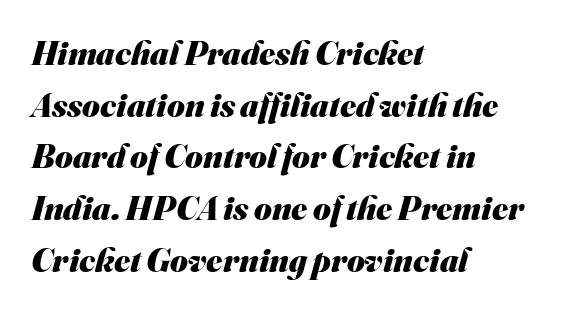
Glyph-to-glyph distance matches everyday printed text. I'd describe the lettering as bold — thick and assertive. The block of text has a typical density, with ordinary space between rows. Do the characters align in a grid? No, the font is proportional.
